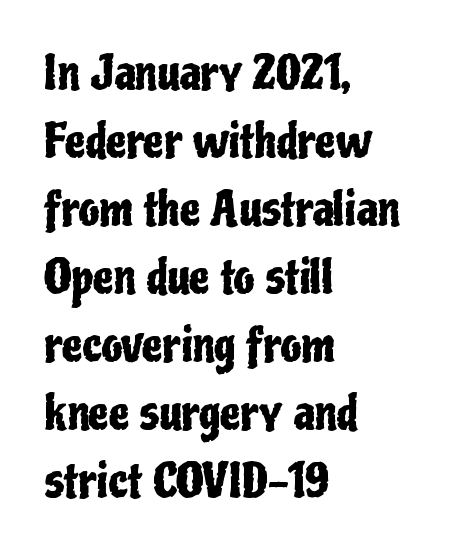
The image shows 46 px condensed sans-serif type, upright; set left-aligned, normal line spacing (1.48x), normal letter spacing, not underlined; low stroke contrast and a medium x-height.
